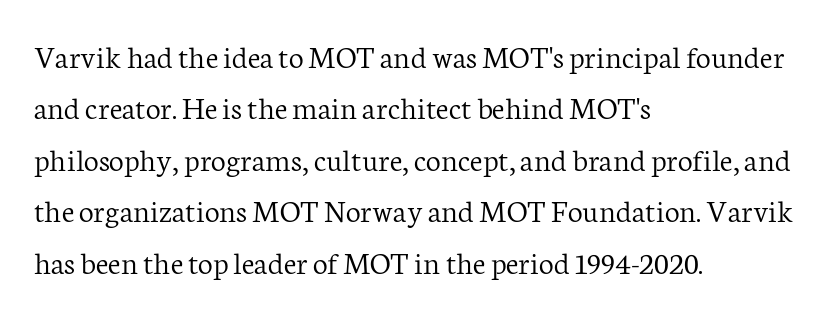
Q: Is the text bold? A: No.
Q: Is the text italic (slanted)? A: No, it is upright.
Q: Is the typeface a serif or a sans-serif typeface? A: Serif.
Q: Is the text underlined? A: No.
Q: How is the paragraph aligned? A: Left-aligned.
Q: Is the spacing between letters normal or unusually wide? A: Normal.
Q: Is the spacing between lines tight, normal or loose? A: Normal.
Q: Width (condensed, normal, or wide)? A: Normal.
Q: Stroke contrast? A: Low.
Q: x-height? A: Medium.
Q: Monospaced? A: No.
